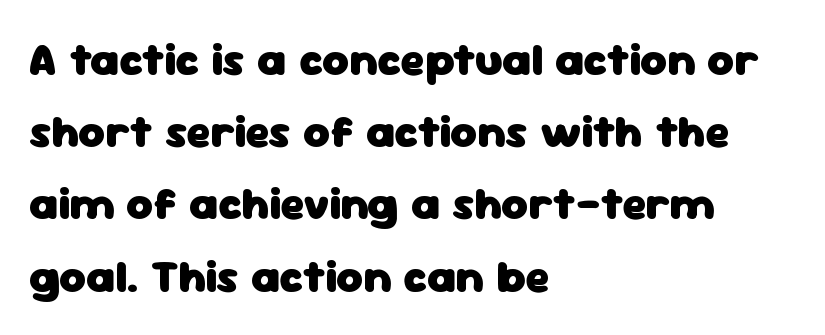
The image shows 46 px heavy sans-serif type, upright; set left-aligned, normal line spacing (1.57x), normal letter spacing, not underlined; low stroke contrast and a medium x-height.
